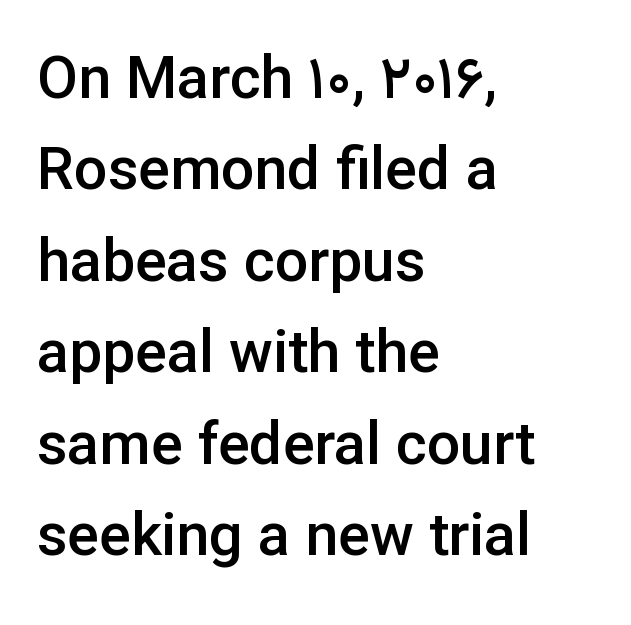
Is the block centered? No — it sits flush against the left margin. The typesetting leans somewhat heavy: a semibold. Clear beneath every line of the passage. The lettering stays uniformly vertical, giving the passage a roman look. The type is set solid horizontally, with unmodified tracking.
